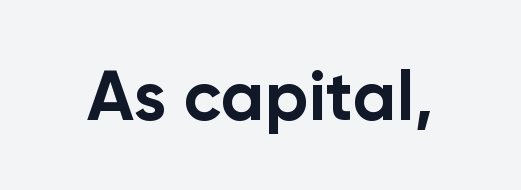
Q: Is the text bold? A: Yes.
Q: Is the text italic (slanted)? A: No, it is upright.
Q: Is the typeface a serif or a sans-serif typeface? A: Sans-serif.
Q: Is the text underlined? A: No.
Q: Is the spacing between letters normal or unusually wide? A: Normal.
Q: Width (condensed, normal, or wide)? A: Normal.
Q: Stroke contrast? A: Low.
Q: x-height? A: Medium.
Q: Monospaced? A: No.
